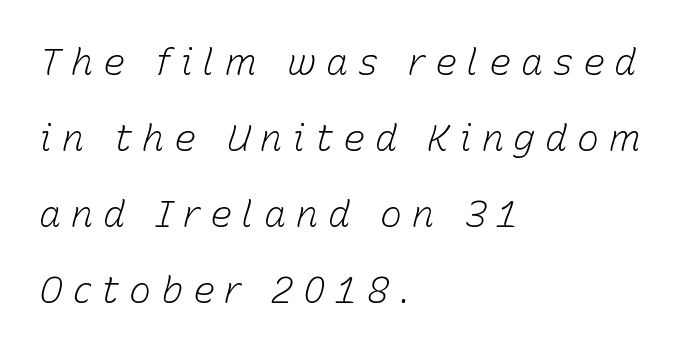
Q: Is the text bold? A: No.
Q: Is the text italic (slanted)? A: Yes, it leans right by about 15 degrees.
Q: Is the text underlined? A: No.
Q: How is the paragraph aligned? A: Left-aligned.
Q: Is the spacing between letters normal or unusually wide? A: Unusually wide.
Q: Is the spacing between lines tight, normal or loose? A: Loose.
Q: Width (condensed, normal, or wide)? A: Normal.
Q: Stroke contrast? A: Low.
Q: x-height? A: Medium.
Q: Monospaced? A: No.
